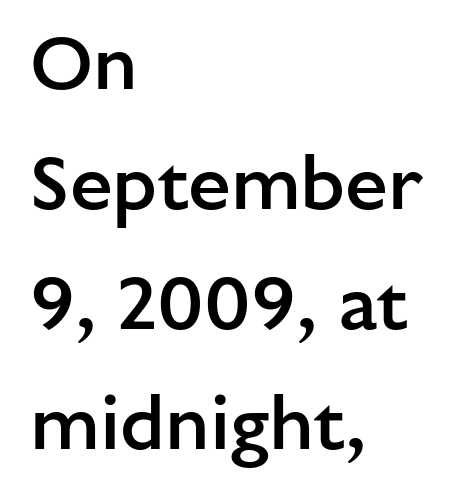
{"serif": "no", "italic": "no", "bold": "semi", "weight": "semibold", "width": "normal", "stroke_contrast": "low", "x_height": "medium", "monospaced": "no", "underline": "no", "align": "left", "line_spacing": "normal", "line_spacing_ratio": 1.56, "letter_spacing": "normal", "letter_spacing_em": 0.0, "glyph_px": 77}
